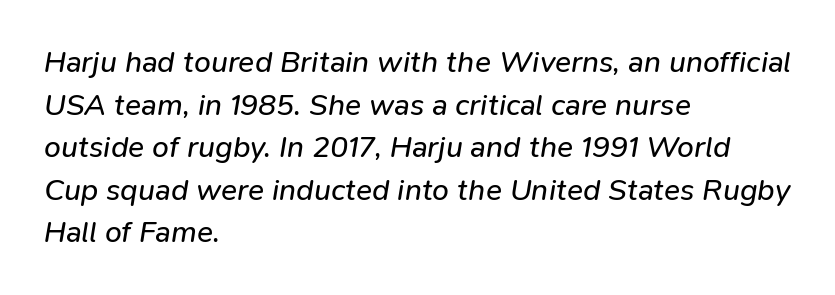
{"italic": "yes", "lean": "right", "slant_degrees": 9, "bold": "no", "weight": "regular", "width": "normal", "stroke_contrast": "low", "x_height": "medium", "monospaced": "no", "underline": "no", "align": "left", "line_spacing": "normal", "line_spacing_ratio": 1.42, "letter_spacing": "normal", "letter_spacing_em": 0.0, "glyph_px": 30}
